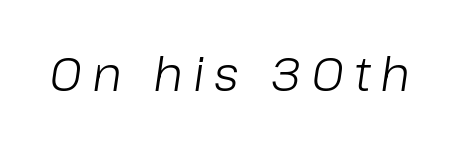
The image shows 48 px light type, italic (leaning right); set unusually wide letter spacing (+0.2 em), not underlined; low stroke contrast and a medium x-height.
